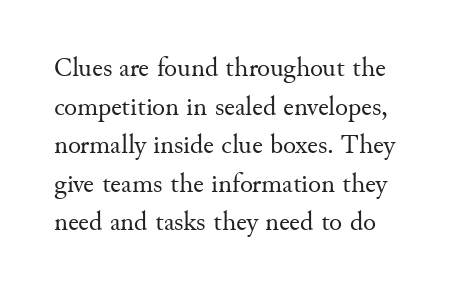
The image shows 27 px text type, upright; set normal line spacing (1.43x), normal letter spacing, not underlined.
